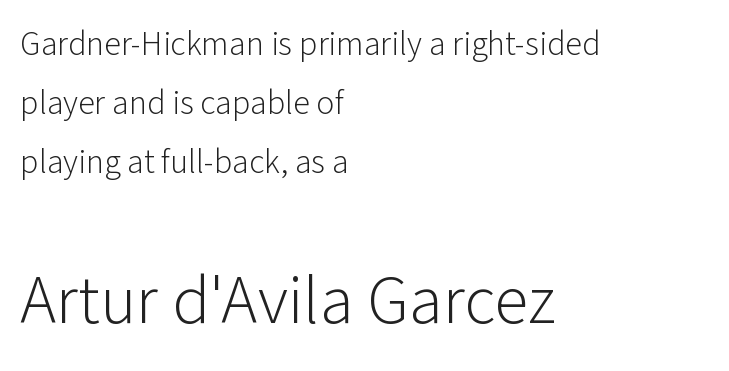
Q: Is the text bold? A: No.
Q: Is the text italic (slanted)? A: No, it is upright.
Q: Is the typeface a serif or a sans-serif typeface? A: Sans-serif.
Q: Is the text underlined? A: No.
Q: How is the paragraph aligned? A: Left-aligned.
Q: Is the spacing between letters normal or unusually wide? A: Normal.
Q: Which block of text is set in a larger size, the first (top) or the second (bottom)? A: The second (bottom) one.
Q: Width (condensed, normal, or wide)? A: Normal.
Q: Stroke contrast? A: Low.
Q: x-height? A: Medium.
Q: Monospaced? A: No.
